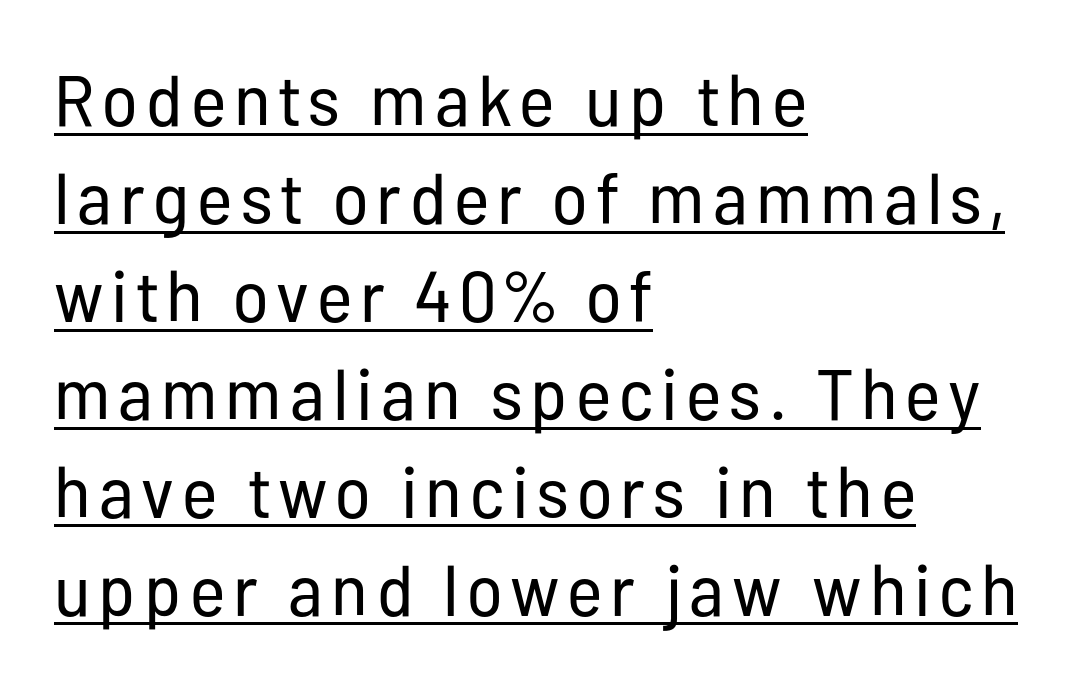
Q: Is the text bold? A: No.
Q: Is the text italic (slanted)? A: No, it is upright.
Q: Is the typeface a serif or a sans-serif typeface? A: Sans-serif.
Q: Is the text underlined? A: Yes.
Q: How is the paragraph aligned? A: Left-aligned.
Q: Is the spacing between lines tight, normal or loose? A: Normal.
Q: Width (condensed, normal, or wide)? A: Condensed.
Q: Stroke contrast? A: Low.
Q: x-height? A: Medium.
Q: Monospaced? A: No.
